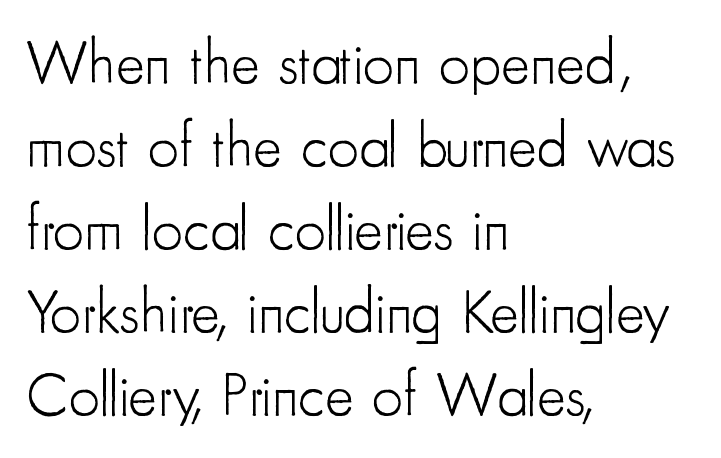
The setting favours the left margin, as ordinary paragraphs usually do. These lines are rendered in a variable-pitch font. The type sits square on the baseline with zero lean. Stems and bowls with no extra thickness — not bold. Inter-character spacing is left at the font's built-in metrics.
